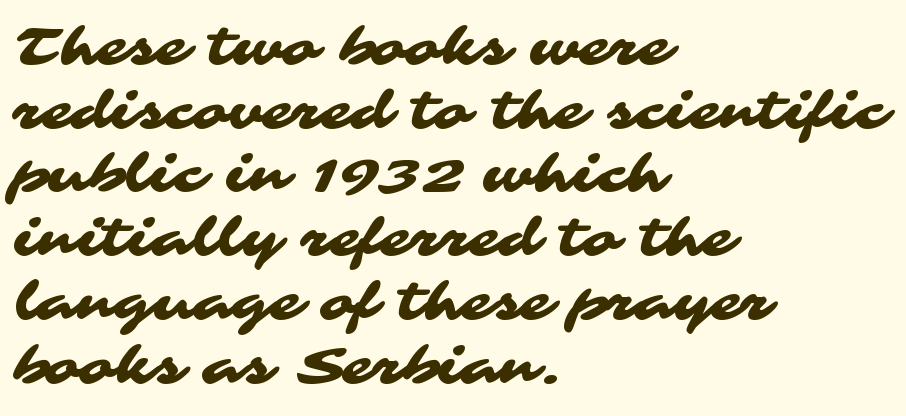
{"serif": "no", "width": "wide", "stroke_contrast": "medium", "x_height": "medium", "monospaced": "no", "underline": "no", "align": "left", "line_spacing": "normal", "line_spacing_ratio": 1.25, "letter_spacing": "normal", "letter_spacing_em": 0.0, "glyph_px": 51}
